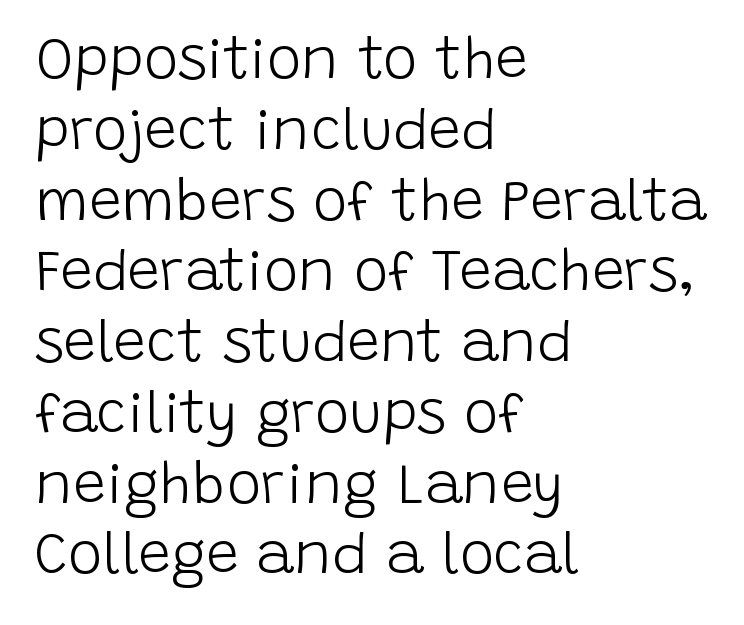
The image shows 58 px light sans-serif type, upright; set left-aligned, line spacing 1.22x, normal letter spacing, not underlined; low stroke contrast and a large x-height.
